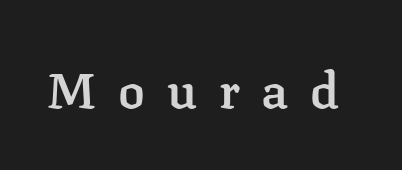
Q: Is the text bold? A: Semi-bold.
Q: Is the text italic (slanted)? A: No, it is upright.
Q: Is the typeface a serif or a sans-serif typeface? A: Serif.
Q: Is the text underlined? A: No.
Q: Is the spacing between letters normal or unusually wide? A: Unusually wide.
Q: Width (condensed, normal, or wide)? A: Normal.
Q: Stroke contrast? A: Low.
Q: x-height? A: Medium.
Q: Monospaced? A: No.
